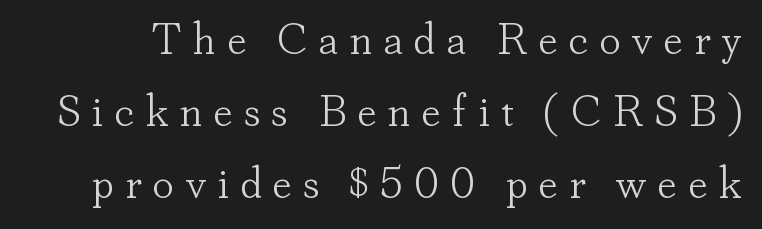
Q: Is the text bold? A: No.
Q: Is the text italic (slanted)? A: No, it is upright.
Q: Is the typeface a serif or a sans-serif typeface? A: Serif.
Q: Is the text underlined? A: No.
Q: Is the spacing between letters normal or unusually wide? A: Unusually wide.
Q: Is the spacing between lines tight, normal or loose? A: Normal.
Q: Width (condensed, normal, or wide)? A: Normal.
Q: Stroke contrast? A: Low.
Q: x-height? A: Small.
Q: Monospaced? A: No.
